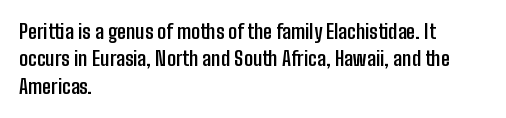
{"italic": "no", "bold": "yes", "underline": "no", "align": "left", "line_spacing": "normal", "line_spacing_ratio": 1.37, "letter_spacing": "normal", "letter_spacing_em": 0.0, "glyph_px": 20}
